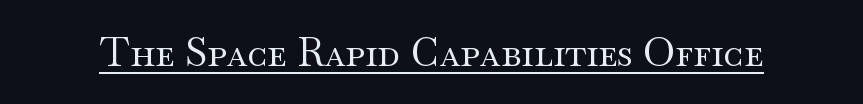
Stroke mass is kept to a normal reading level or below. The letters advance in unequal steps, a hallmark of proportional type. Between one letter and the next there's only the usual sliver of space. Observe the serifs anchoring each vertical stroke in this sample. Is there an underline? Yes — a line sits under the letters. Upright lettering throughout.
